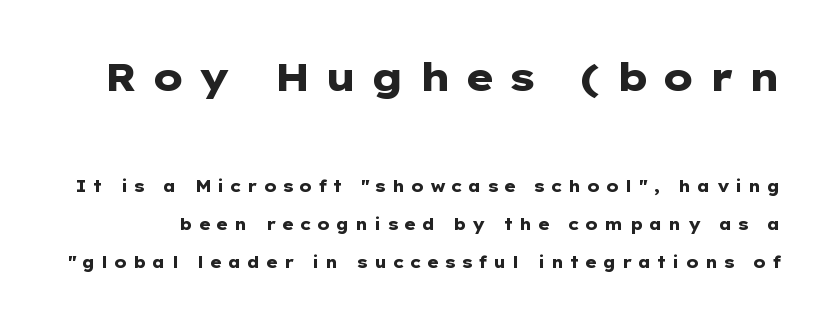
Q: Is the text bold? A: Yes.
Q: Is the text italic (slanted)? A: No, it is upright.
Q: Is the typeface a serif or a sans-serif typeface? A: Sans-serif.
Q: Is the text underlined? A: No.
Q: Is the spacing between letters normal or unusually wide? A: Unusually wide.
Q: Is the spacing between lines tight, normal or loose? A: Loose.
Q: Which block of text is set in a larger size, the first (top) or the second (bottom)? A: The first (top) one.
Q: Width (condensed, normal, or wide)? A: Wide.
Q: Stroke contrast? A: Low.
Q: x-height? A: Medium.
Q: Monospaced? A: No.
